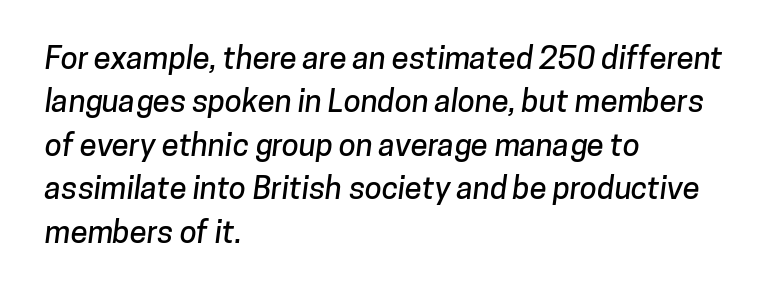
Note the varied advance widths — an 'i' is clearly narrower than an 'm'. Just letters on the line, the space beneath them empty. Tracking value appears to be zero — textbook default spacing. Is this a sans? Yes — the strokes have no serifs.
